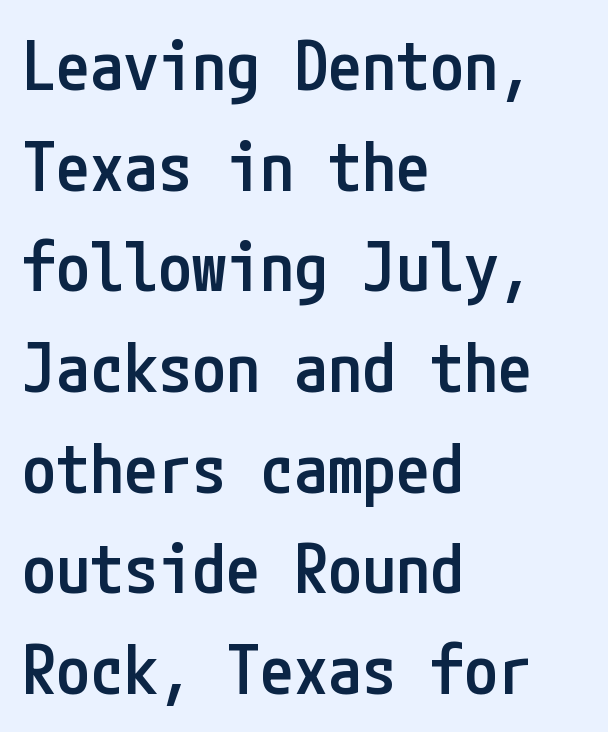
The image shows 68 px semibold, condensed sans-serif type, upright; set left-aligned, normal line spacing (1.48x), normal letter spacing, not underlined; low stroke contrast and a medium x-height.
